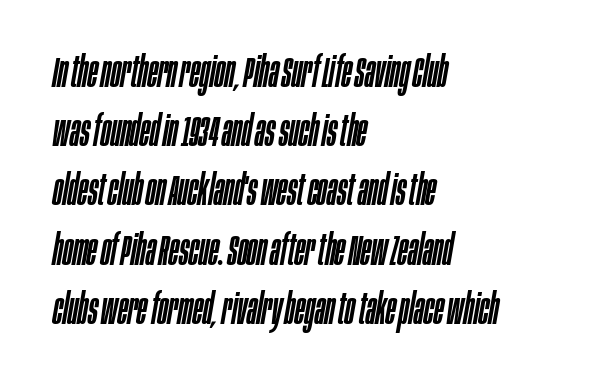
The image shows 42 px condensed type, italic (leaning right); set left-aligned, normal line spacing (1.41x), normal letter spacing, not underlined; low stroke contrast and a large x-height.
